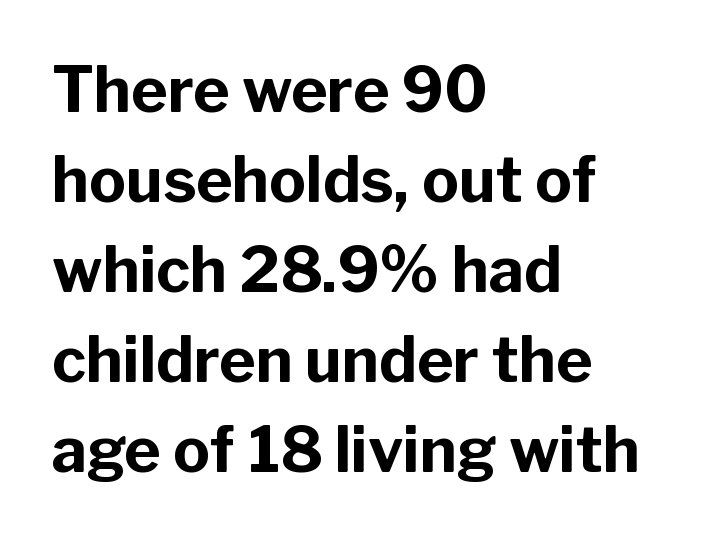
Q: Is the text bold? A: Yes.
Q: Is the text italic (slanted)? A: No, it is upright.
Q: Is the typeface a serif or a sans-serif typeface? A: Sans-serif.
Q: Is the text underlined? A: No.
Q: How is the paragraph aligned? A: Left-aligned.
Q: Is the spacing between letters normal or unusually wide? A: Normal.
Q: Is the spacing between lines tight, normal or loose? A: Normal.
Q: Width (condensed, normal, or wide)? A: Normal.
Q: Stroke contrast? A: Low.
Q: x-height? A: Medium.
Q: Monospaced? A: No.
